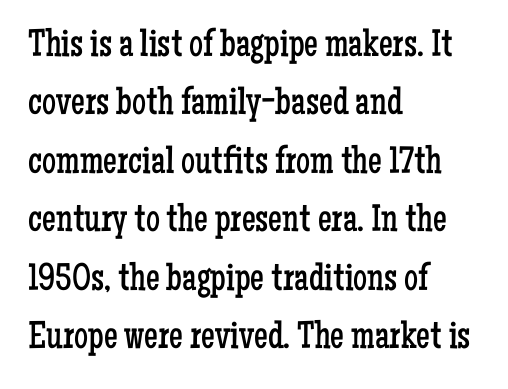
Reading down the column, the eye jumps a familiar distance to each next line. Vertical strokes here are truly vertical. Nobody drew a line under any word here. Font category for this specimen: serif.
